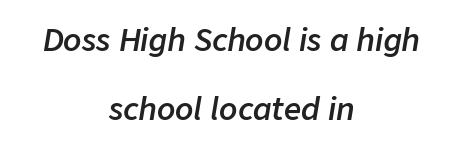
Lines of text with bare space underneath. One-word summary of the alignment: center. Stroke thickness is moderately raised; the sample reads as semibold. Varying glyph widths throughout — classic text-font behaviour. Tracking here is standard; glyphs follow each other at the usual distance.
